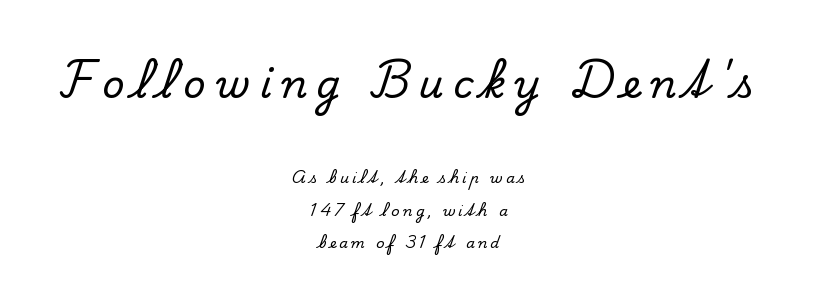
{"serif": "yes", "width": "normal", "stroke_contrast": "low", "x_height": "small", "monospaced": "no", "underline": "no", "align": "center", "line_spacing": "loose", "line_spacing_ratio": 2.31, "letter_spacing": "wide", "letter_spacing_em": 0.24, "larger_block": "first", "size_ratio": 2.79, "glyph_px": 39}
